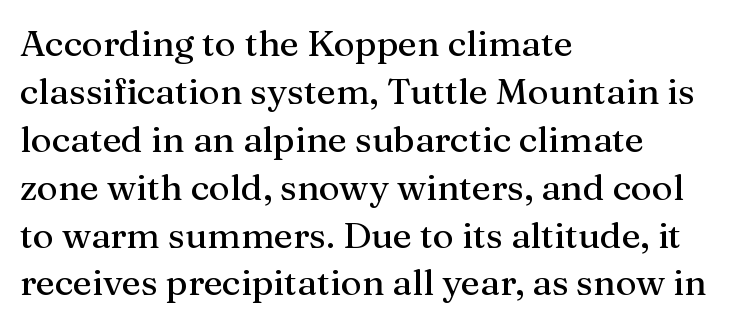
{"serif": "yes", "italic": "no", "width": "normal", "stroke_contrast": "medium", "x_height": "medium", "monospaced": "no", "underline": "no", "align": "left", "line_spacing": "normal", "line_spacing_ratio": 1.33, "letter_spacing": "normal", "letter_spacing_em": 0.0, "glyph_px": 36}
